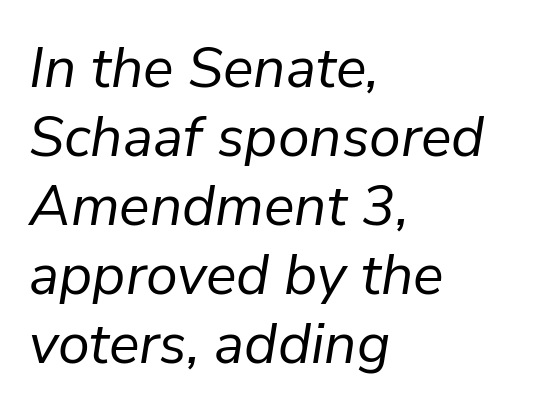
The image shows 57 px regular-weight type, italic (leaning right); set left-aligned, line spacing 1.21x, normal letter spacing, not underlined; low stroke contrast and a medium x-height.
